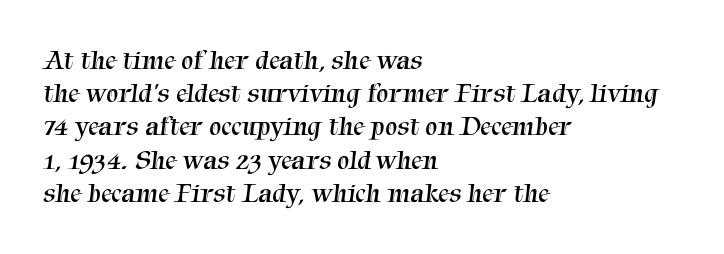
Left-aligned paragraph, ragged on the right. No word sits above an underline. This sample uses plain, unmodified letter spacing. No letter is thick-stroked: the sample isn't bold.
